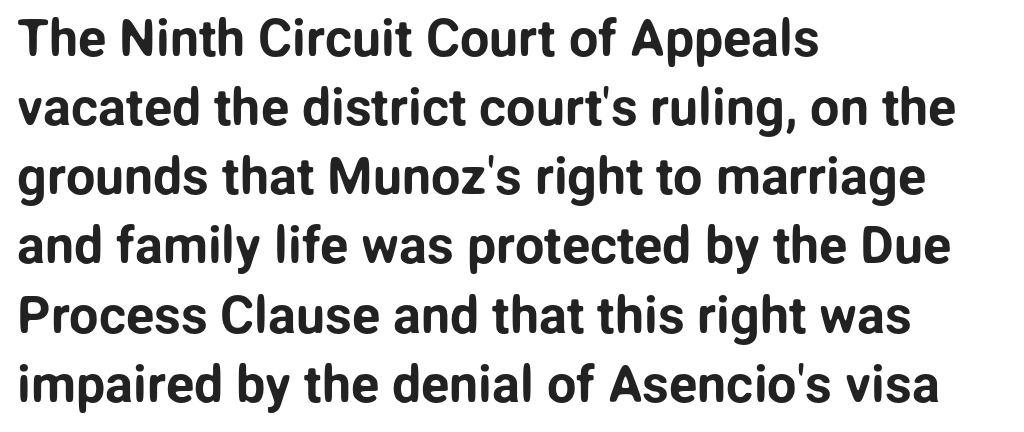
The image shows 52 px sans-serif type, upright; set left-aligned, normal line spacing (1.33x), normal letter spacing, not underlined; low stroke contrast and a medium x-height.
